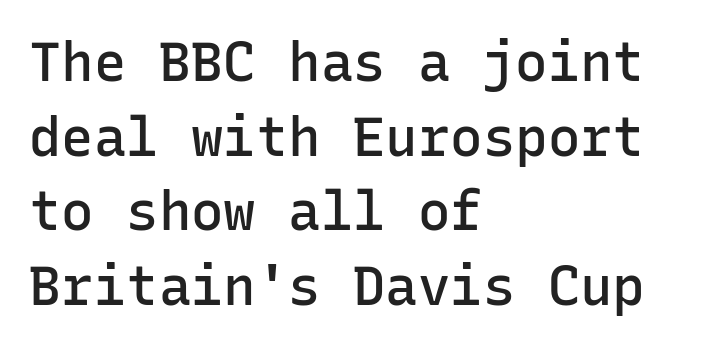
Rule under the text: the space is simply empty. Do the letters lean? They stand straight. Inter-character spacing is left at the font's built-in metrics. This sample has the even, mechanical cadence of fixed-width lettering.
